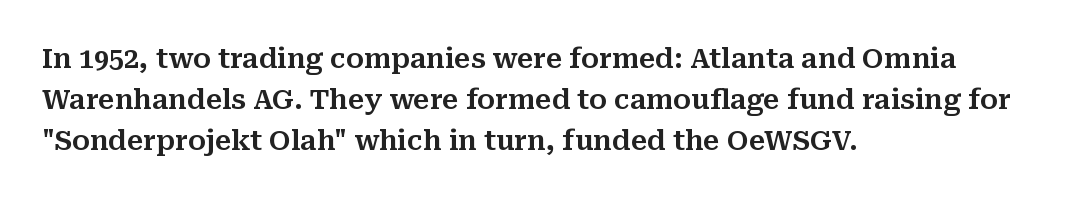
{"italic": "no", "underline": "no", "align": "left", "line_spacing": "normal", "line_spacing_ratio": 1.51, "letter_spacing": "normal", "letter_spacing_em": 0.0, "glyph_px": 27}
